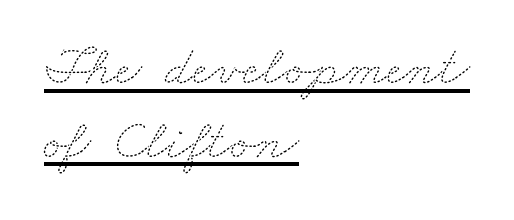
Q: Is the text bold? A: No.
Q: Is the text underlined? A: Yes.
Q: How is the paragraph aligned? A: Left-aligned.
Q: Is the spacing between letters normal or unusually wide? A: Normal.
Q: Is the spacing between lines tight, normal or loose? A: Normal.
Q: Width (condensed, normal, or wide)? A: Wide.
Q: Stroke contrast? A: Medium.
Q: x-height? A: Small.
Q: Monospaced? A: No.
